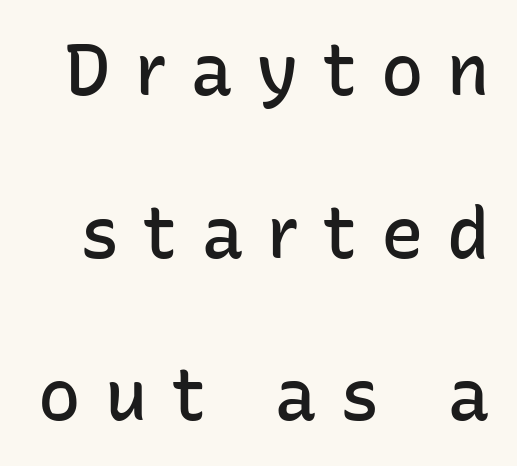
The image shows 71 px semibold sans-serif type, upright; set loose line spacing (2.29x), unusually wide letter spacing (+0.33 em), not underlined; low stroke contrast and a medium x-height.
